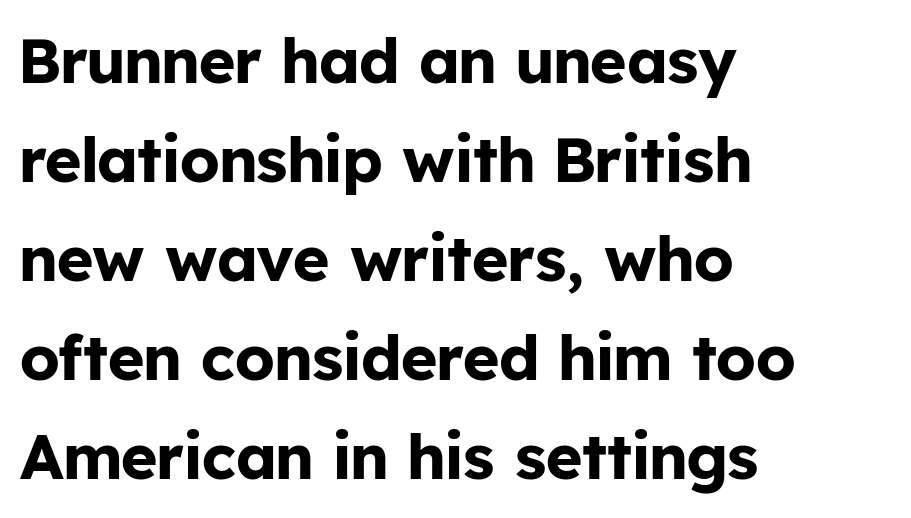
The face used here is a sans, in the tradition of grotesques and geometrics. Character widths vary here, with narrow letters taking less room than wide ones. The gaps between neighbouring characters are ordinary and unremarkable. The line-height multiplier appears to be the usual default. Rule under the text: the space is simply empty.
